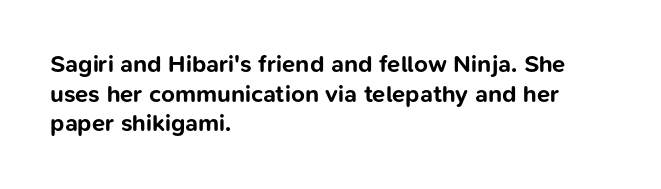
The image shows 24 px bold type, upright; set left-aligned, line spacing 1.23x, normal letter spacing, not underlined.
